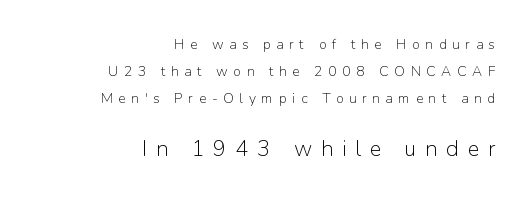
Q: Is the text bold? A: No.
Q: Is the text italic (slanted)? A: No, it is upright.
Q: Is the text underlined? A: No.
Q: How is the paragraph aligned? A: Right-aligned.
Q: Is the spacing between letters normal or unusually wide? A: Unusually wide.
Q: Is the spacing between lines tight, normal or loose? A: Loose.
Q: Which block of text is set in a larger size, the first (top) or the second (bottom)? A: The second (bottom) one.
